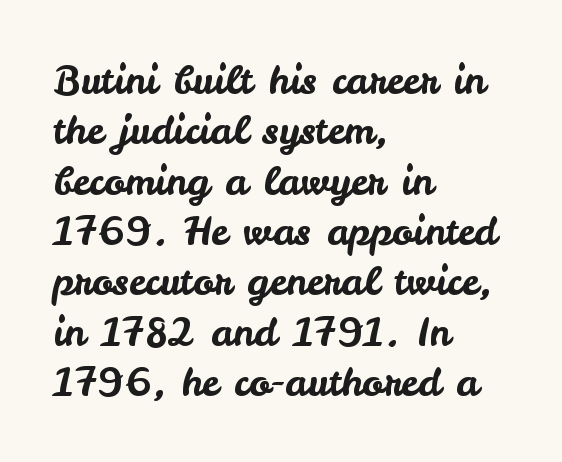
{"serif": "no", "width": "normal", "stroke_contrast": "low", "x_height": "small", "monospaced": "no", "underline": "no", "align": "left", "line_spacing": "normal", "line_spacing_ratio": 1.29, "letter_spacing": "normal", "letter_spacing_em": 0.0, "glyph_px": 39}
